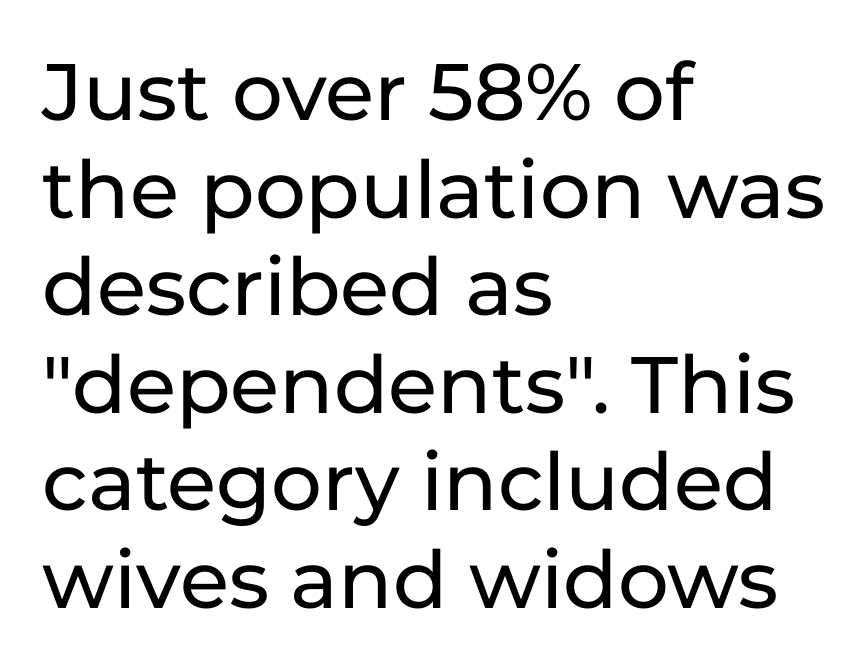
Q: Is the text italic (slanted)? A: No, it is upright.
Q: Is the typeface a serif or a sans-serif typeface? A: Sans-serif.
Q: Is the text underlined? A: No.
Q: How is the paragraph aligned? A: Left-aligned.
Q: Is the spacing between letters normal or unusually wide? A: Normal.
Q: Width (condensed, normal, or wide)? A: Normal.
Q: Stroke contrast? A: Low.
Q: x-height? A: Medium.
Q: Monospaced? A: No.
